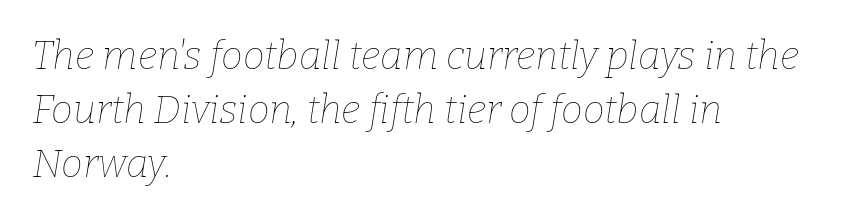
Q: Is the text bold? A: No.
Q: Is the text italic (slanted)? A: Yes, it leans right by about 9 degrees.
Q: Is the text underlined? A: No.
Q: How is the paragraph aligned? A: Left-aligned.
Q: Is the spacing between letters normal or unusually wide? A: Normal.
Q: Is the spacing between lines tight, normal or loose? A: Normal.
Q: Width (condensed, normal, or wide)? A: Normal.
Q: Stroke contrast? A: Low.
Q: x-height? A: Medium.
Q: Monospaced? A: No.
